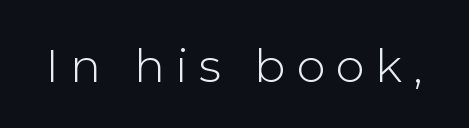
The image shows 50 px light sans-serif type, upright; set unusually wide letter spacing (+0.23 em), not underlined; a medium x-height.
